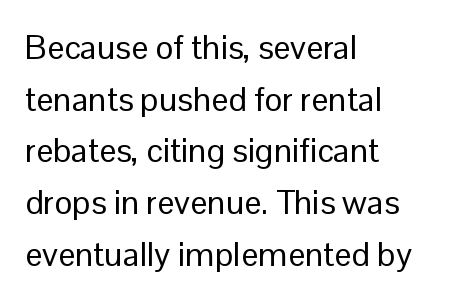
{"serif": "no", "italic": "no", "bold": "no", "weight": "regular", "width": "normal", "stroke_contrast": "low", "x_height": "medium", "monospaced": "no", "underline": "no", "align": "left", "line_spacing": "normal", "line_spacing_ratio": 1.52, "letter_spacing": "normal", "letter_spacing_em": 0.0, "glyph_px": 34}
